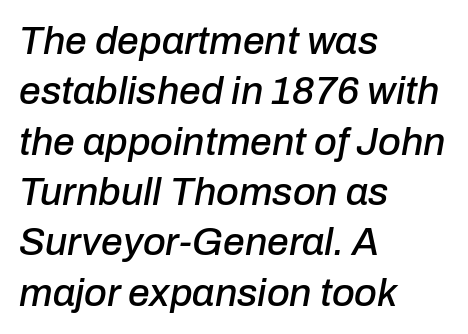
Q: Is the text italic (slanted)? A: Yes, it leans right by about 10 degrees.
Q: Is the text underlined? A: No.
Q: How is the paragraph aligned? A: Left-aligned.
Q: Is the spacing between letters normal or unusually wide? A: Normal.
Q: Is the spacing between lines tight, normal or loose? A: Normal.
Q: Width (condensed, normal, or wide)? A: Normal.
Q: Stroke contrast? A: Low.
Q: x-height? A: Medium.
Q: Monospaced? A: No.
